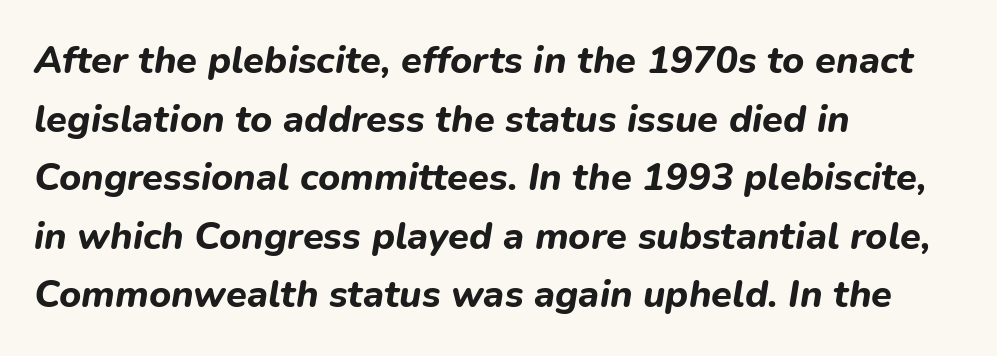
Q: Is the text bold? A: Yes.
Q: Is the text italic (slanted)? A: Yes, it leans right by about 9 degrees.
Q: Is the text underlined? A: No.
Q: How is the paragraph aligned? A: Left-aligned.
Q: Is the spacing between letters normal or unusually wide? A: Normal.
Q: Is the spacing between lines tight, normal or loose? A: Normal.
Q: Width (condensed, normal, or wide)? A: Normal.
Q: Stroke contrast? A: Low.
Q: x-height? A: Medium.
Q: Monospaced? A: No.
